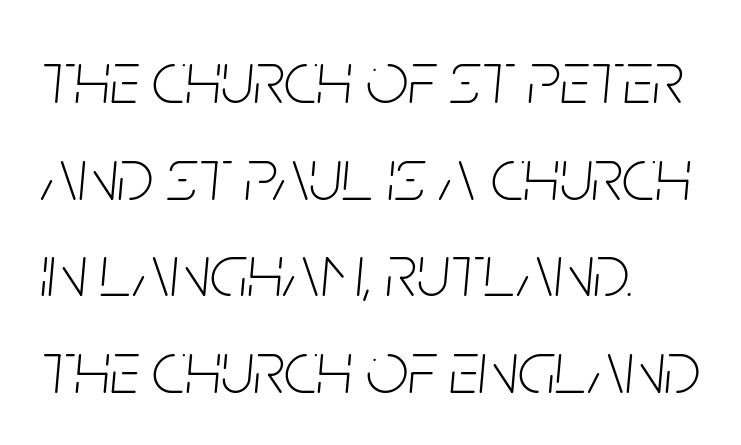
{"italic": "yes", "lean": "right", "slant_degrees": 5, "bold": "no", "weight": "thin", "width": "condensed", "stroke_contrast": "low", "x_height": "large", "monospaced": "no", "underline": "no", "align": "left", "line_spacing": "normal", "line_spacing_ratio": 1.29, "letter_spacing": "normal", "letter_spacing_em": 0.0, "glyph_px": 75}
